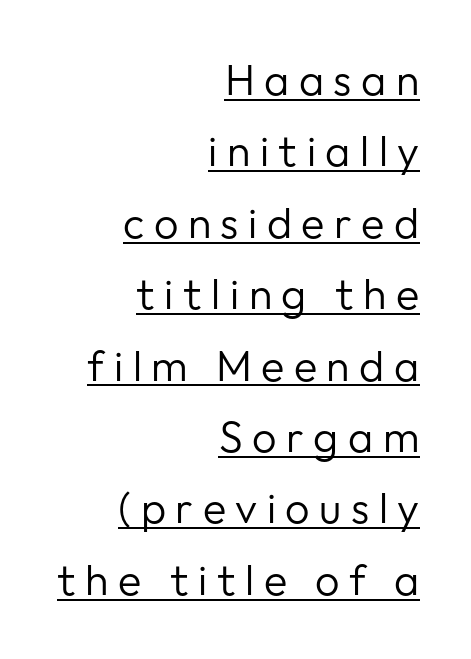
This sample uses a sans-serif face. The characters are drawn with everyday or finer stroke widths. Glyph-to-glyph distance is far greater than everyday printed text. A normal amount of white space separates one row of letters from the next. The paragraph shown leans on its right margin. A typographer would call this underscored text.
